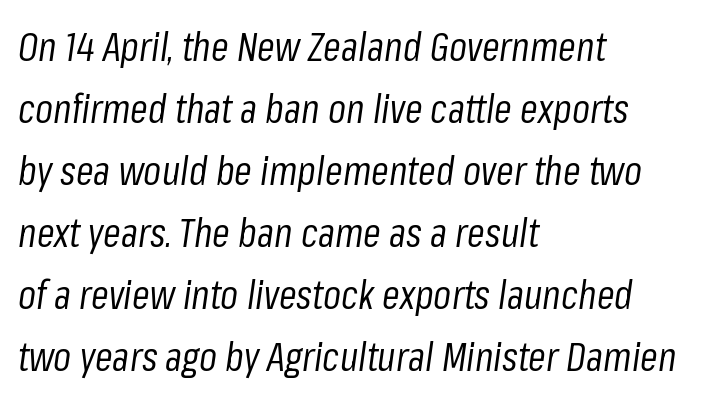
The lettering tilts uniformly, giving the passage an italic look. The face used here is proportionally spaced, like ordinary book or web type. Baseline-to-baseline distance is the conventional proportion of letter height. All the whitespace from short lines collects on the right. This rendering leaves character spacing at its baseline value.
